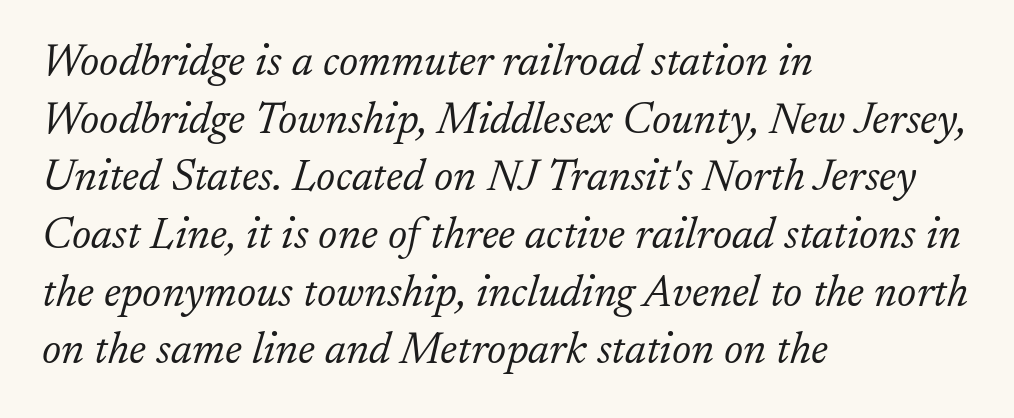
{"serif": "yes", "italic": "yes", "lean": "right", "slant_degrees": 17, "bold": "no", "weight": "light", "width": "normal", "stroke_contrast": "low", "x_height": "small", "monospaced": "no", "underline": "no", "align": "left", "line_spacing": "normal", "line_spacing_ratio": 1.31, "letter_spacing": "normal", "letter_spacing_em": 0.0, "glyph_px": 44}
